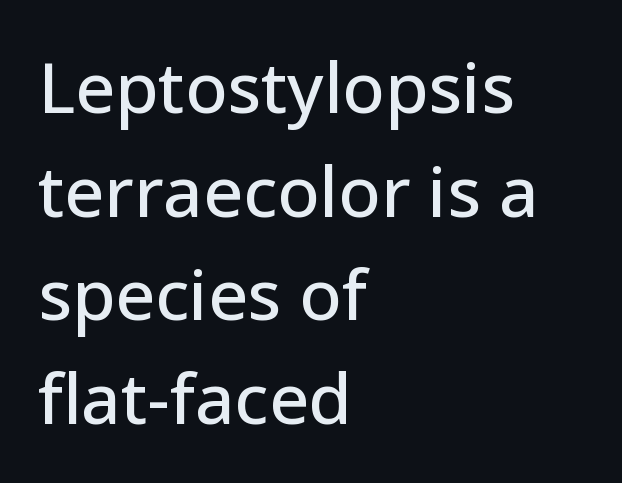
Q: Is the text italic (slanted)? A: No, it is upright.
Q: Is the typeface a serif or a sans-serif typeface? A: Sans-serif.
Q: Is the text underlined? A: No.
Q: How is the paragraph aligned? A: Left-aligned.
Q: Is the spacing between letters normal or unusually wide? A: Normal.
Q: Is the spacing between lines tight, normal or loose? A: Normal.
Q: Width (condensed, normal, or wide)? A: Normal.
Q: Stroke contrast? A: Low.
Q: x-height? A: Medium.
Q: Monospaced? A: No.
